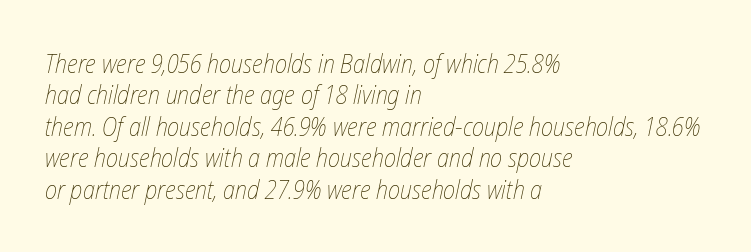
The image shows 26 px text type, italic (leaning right); set left-aligned, line spacing 1.21x, normal letter spacing, not underlined.
